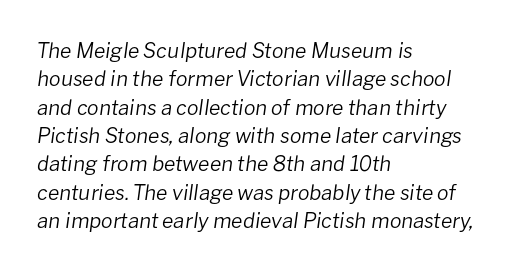
{"italic": "yes", "lean": "right", "slant_degrees": 8, "bold": "no", "underline": "no", "align": "left", "line_spacing": "normal", "line_spacing_ratio": 1.35, "letter_spacing": "normal", "letter_spacing_em": 0.0, "glyph_px": 21}
